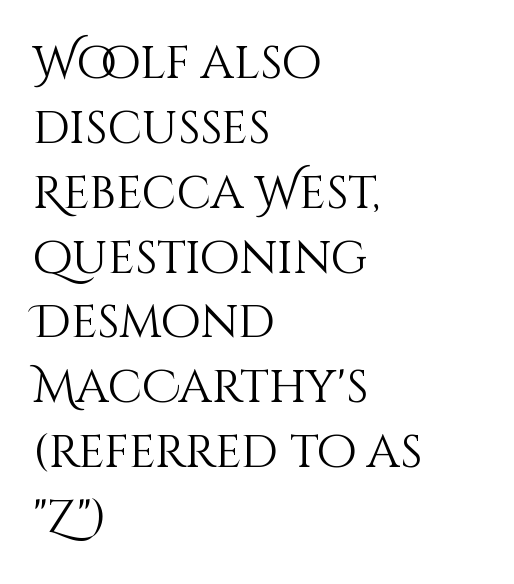
The image shows 46 px light type, upright; set left-aligned, normal line spacing (1.41x), normal letter spacing, not underlined; medium stroke contrast and a large x-height.
